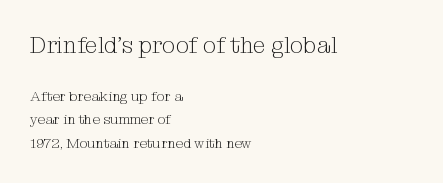
Q: Is the text bold? A: No.
Q: Is the text italic (slanted)? A: No, it is upright.
Q: Is the text underlined? A: No.
Q: How is the paragraph aligned? A: Left-aligned.
Q: Is the spacing between letters normal or unusually wide? A: Normal.
Q: Is the spacing between lines tight, normal or loose? A: Normal.
Q: Which block of text is set in a larger size, the first (top) or the second (bottom)? A: The first (top) one.
